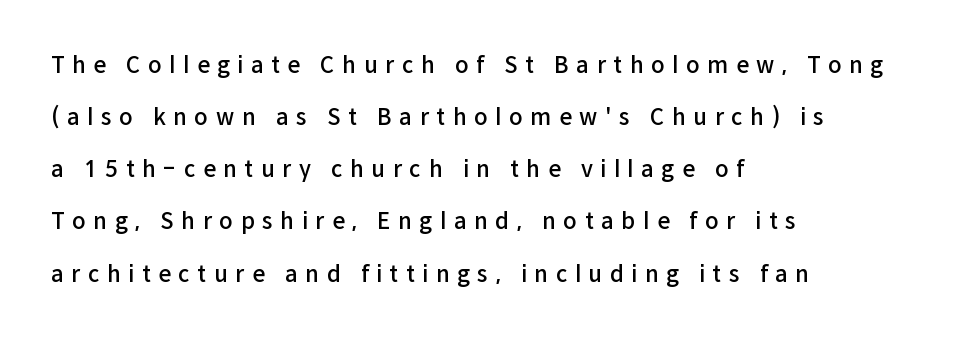
These lines stand farther apart than default settings would place them. Has an underline been added? It has not. Glyph-to-glyph distance is far greater than everyday printed text. Does the lettering tilt? It doesn't — this is upright. Slightly chunky letters — semibold, I'd say, not full bold. Is the block centered? No — it sits flush against the left margin.
